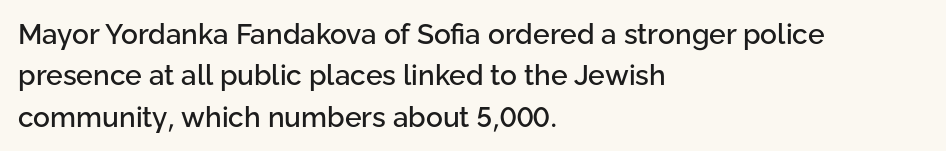
Left-aligned paragraph, ragged on the right. Notice how the stems are strictly vertical — no italics here. Varying glyph widths throughout — classic text-font behaviour. This block has exactly the height ordinary leading produces. Stroke terminals: plain, sans-serif. Glyph-to-glyph distance matches everyday printed text.
